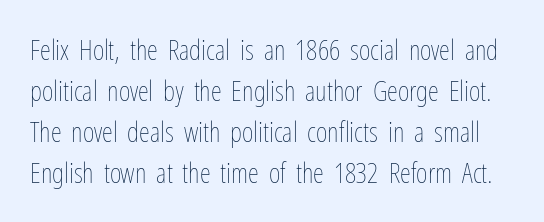
Q: Is the text bold? A: No.
Q: Is the text italic (slanted)? A: No, it is upright.
Q: Is the text underlined? A: No.
Q: Is the spacing between letters normal or unusually wide? A: Normal.
Q: Is the spacing between lines tight, normal or loose? A: Normal.
Q: Width (condensed, normal, or wide)? A: Condensed.
Q: Stroke contrast? A: Low.
Q: x-height? A: Medium.
Q: Monospaced? A: No.
